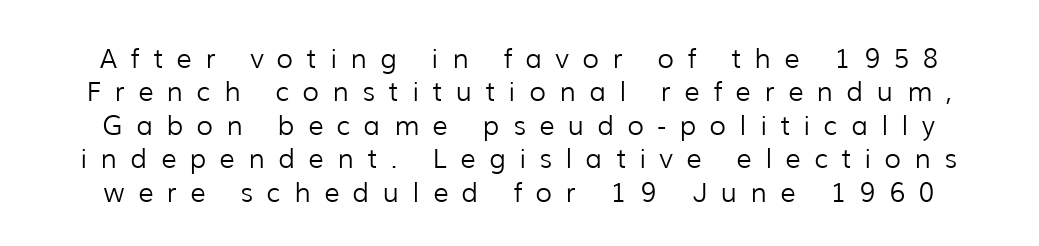
{"italic": "no", "bold": "no", "underline": "no", "line_spacing_ratio": 1.24, "letter_spacing": "wide", "letter_spacing_em": 0.5, "glyph_px": 27}
